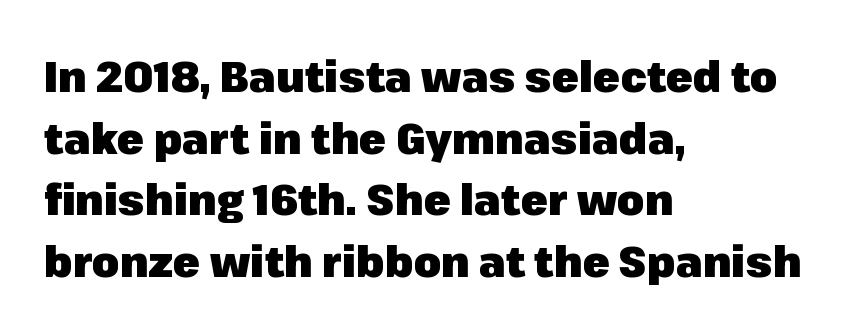
{"serif": "no", "italic": "no", "bold": "yes", "weight": "heavy", "width": "normal", "stroke_contrast": "low", "x_height": "medium", "monospaced": "no", "underline": "no", "align": "left", "line_spacing": "normal", "line_spacing_ratio": 1.4, "letter_spacing": "normal", "letter_spacing_em": 0.0, "glyph_px": 44}
